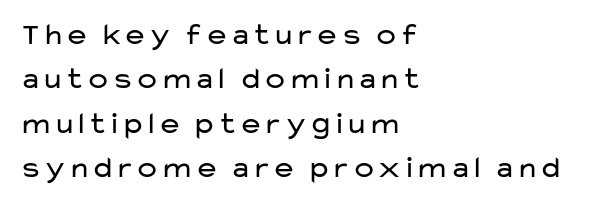
Leading: standard. The type is set solid horizontally, with unmodified tracking. This sample has the flowing, uneven cadence of proportional lettering. The space beneath each line is pristine and unruled.
